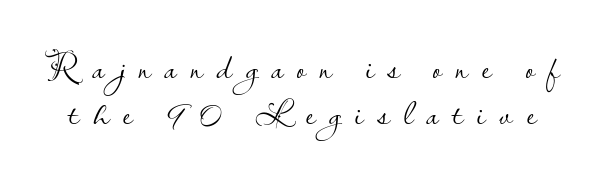
The image shows 38 px light sans-serif type; set line spacing 1.2x, unusually wide letter spacing (+0.36 em), not underlined; low stroke contrast and a small x-height.
